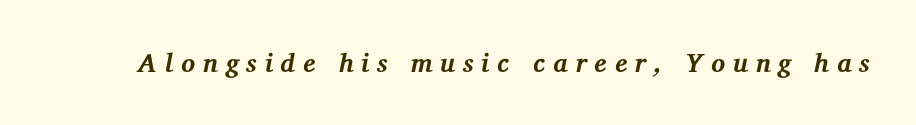
Q: Is the text bold? A: Yes.
Q: Is the text italic (slanted)? A: Yes, it leans right by about 12 degrees.
Q: Is the text underlined? A: No.
Q: Is the spacing between letters normal or unusually wide? A: Unusually wide.
